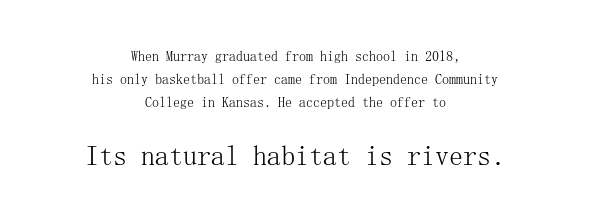
Q: Is the text bold? A: No.
Q: Is the text italic (slanted)? A: No, it is upright.
Q: Is the typeface a serif or a sans-serif typeface? A: Serif.
Q: Is the text underlined? A: No.
Q: How is the paragraph aligned? A: Centered.
Q: Is the spacing between letters normal or unusually wide? A: Normal.
Q: Is the spacing between lines tight, normal or loose? A: Normal.
Q: Which block of text is set in a larger size, the first (top) or the second (bottom)? A: The second (bottom) one.
Q: Width (condensed, normal, or wide)? A: Normal.
Q: Stroke contrast? A: Medium.
Q: x-height? A: Medium.
